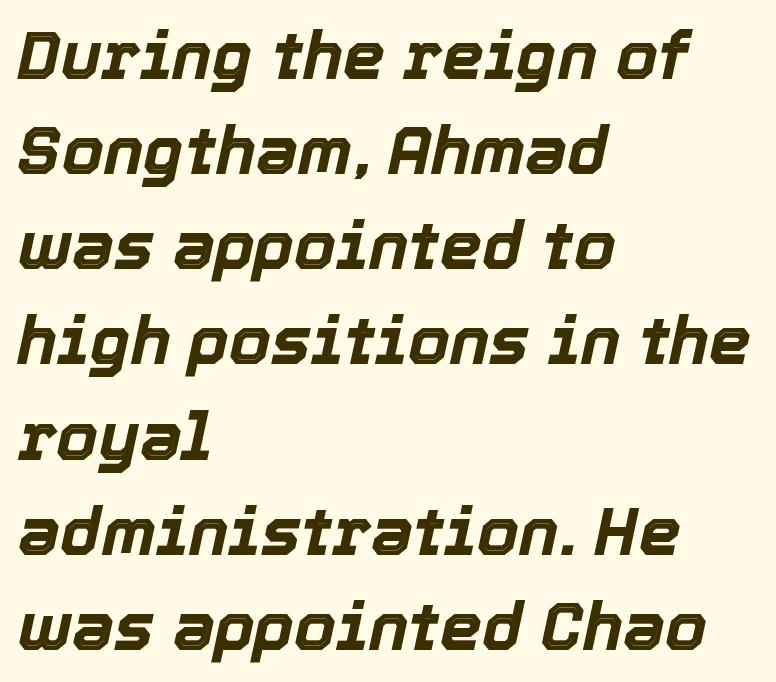
The image shows 67 px bold type, italic (leaning right); set left-aligned, normal line spacing (1.42x), normal letter spacing, not underlined; a medium x-height.
